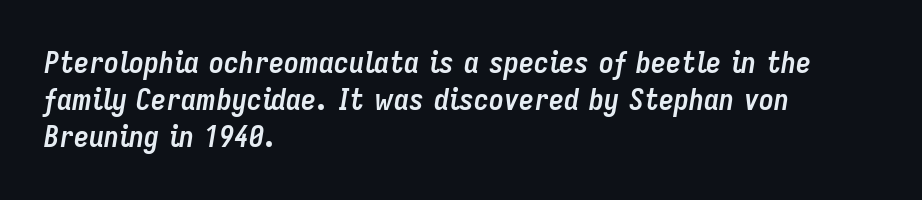
Q: Is the text bold? A: Yes.
Q: Is the text italic (slanted)? A: Yes, it leans right by about 9 degrees.
Q: Is the text underlined? A: No.
Q: How is the paragraph aligned? A: Left-aligned.
Q: Is the spacing between letters normal or unusually wide? A: Normal.
Q: Width (condensed, normal, or wide)? A: Condensed.
Q: Stroke contrast? A: Low.
Q: x-height? A: Medium.
Q: Monospaced? A: No.
